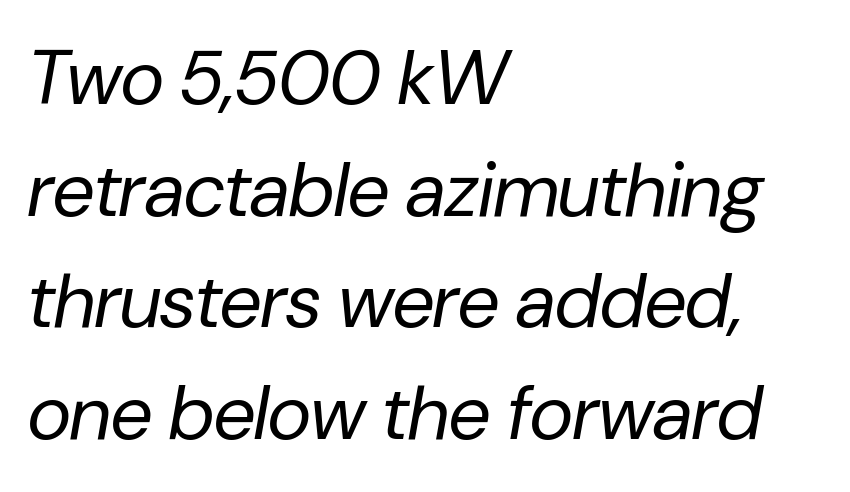
Q: Is the text bold? A: No.
Q: Is the text italic (slanted)? A: Yes, it leans right by about 10 degrees.
Q: Is the text underlined? A: No.
Q: How is the paragraph aligned? A: Left-aligned.
Q: Is the spacing between letters normal or unusually wide? A: Normal.
Q: Is the spacing between lines tight, normal or loose? A: Normal.
Q: Width (condensed, normal, or wide)? A: Normal.
Q: Stroke contrast? A: Low.
Q: x-height? A: Medium.
Q: Monospaced? A: No.
